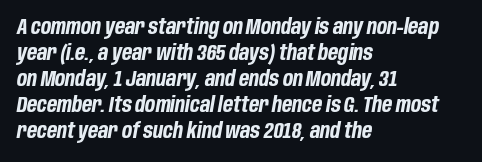
The image shows 21 px bold type, italic (leaning right); set left-aligned, line spacing 1.24x, normal letter spacing, not underlined.
